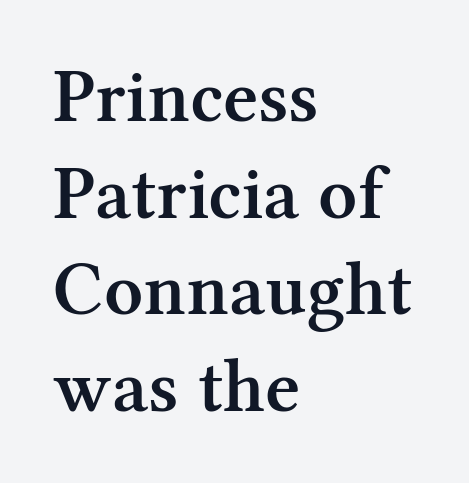
Honestly, there is no underline to notice here at all. Posture: vertical. Note the varied advance widths — an 'i' is clearly narrower than an 'm'. Moderately thickened strokes mark this as semibold type. Students, observe: this is what conventionally led text looks like.
